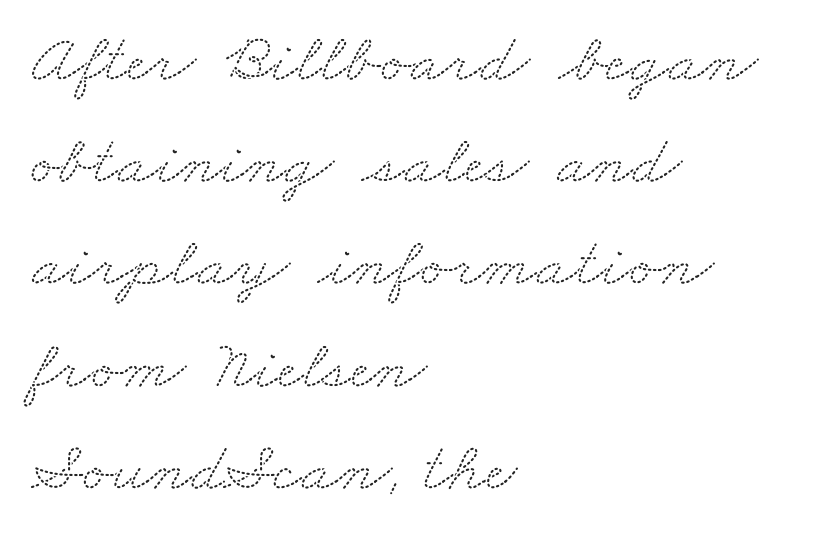
The image shows 70 px wide serif type; set left-aligned, normal line spacing (1.46x), normal letter spacing, not underlined; medium stroke contrast and a small x-height.
